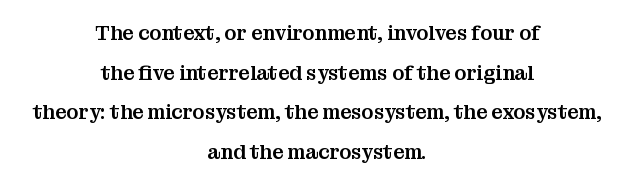
Q: Is the text italic (slanted)? A: No, it is upright.
Q: Is the text underlined? A: No.
Q: How is the paragraph aligned? A: Centered.
Q: Is the spacing between letters normal or unusually wide? A: Normal.
Q: Is the spacing between lines tight, normal or loose? A: Loose.
